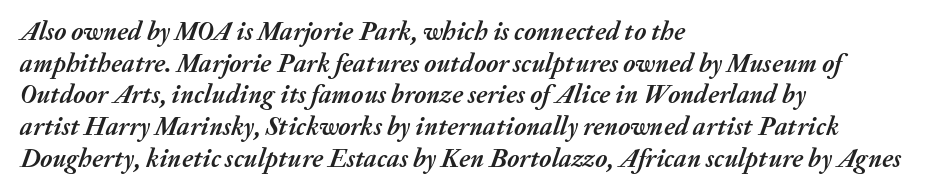
Q: Is the text bold? A: Yes.
Q: Is the text italic (slanted)? A: Yes, it leans right by about 20 degrees.
Q: Is the text underlined? A: No.
Q: How is the paragraph aligned? A: Left-aligned.
Q: Is the spacing between letters normal or unusually wide? A: Normal.
